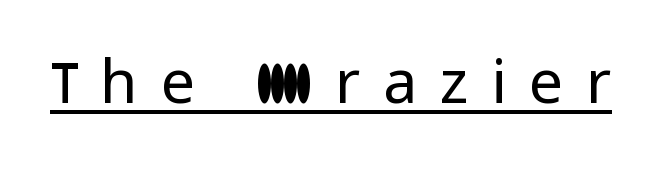
Nope, not italic — everything's standing straight. The tracking jumps out immediately: characters are airy and widely separated. A baseline rule has been typeset under these characters. Spacing verdict: proportional, widths tailored to each character.
